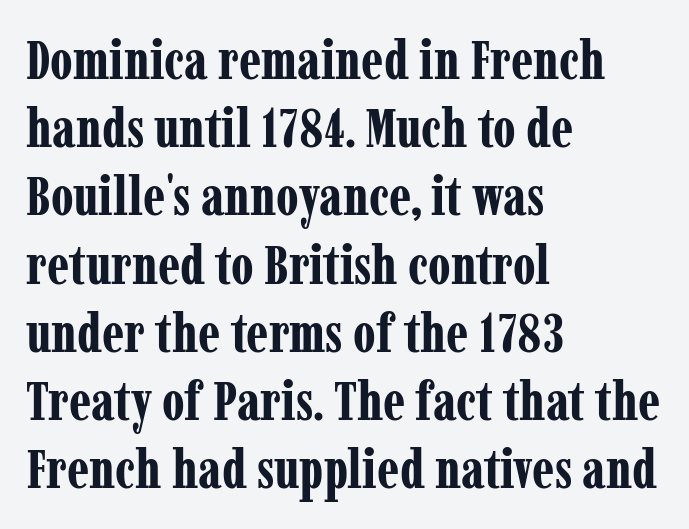
Q: Is the text bold? A: Yes.
Q: Is the text italic (slanted)? A: No, it is upright.
Q: Is the typeface a serif or a sans-serif typeface? A: Serif.
Q: Is the text underlined? A: No.
Q: How is the paragraph aligned? A: Left-aligned.
Q: Is the spacing between letters normal or unusually wide? A: Normal.
Q: Width (condensed, normal, or wide)? A: Condensed.
Q: Stroke contrast? A: Low.
Q: x-height? A: Medium.
Q: Monospaced? A: No.
